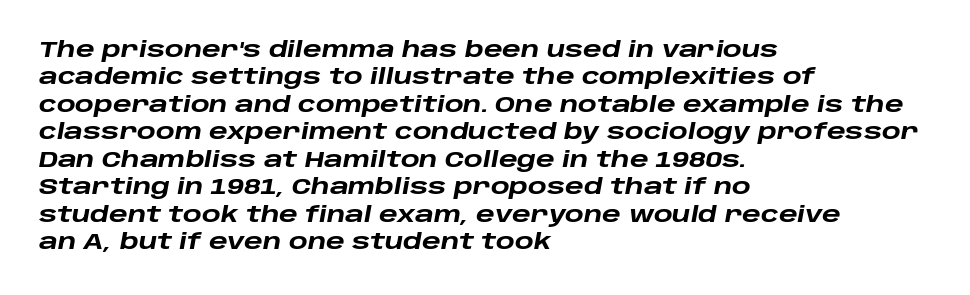
Q: Is the text bold? A: Yes.
Q: Is the text italic (slanted)? A: Yes, it leans right by about 10 degrees.
Q: Is the text underlined? A: No.
Q: How is the paragraph aligned? A: Left-aligned.
Q: Is the spacing between letters normal or unusually wide? A: Normal.
Q: Is the spacing between lines tight, normal or loose? A: Normal.
